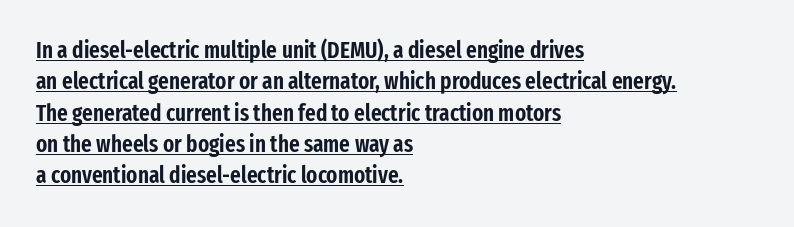
Q: Is the text italic (slanted)? A: No, it is upright.
Q: Is the text underlined? A: Yes.
Q: How is the paragraph aligned? A: Left-aligned.
Q: Is the spacing between letters normal or unusually wide? A: Normal.
Q: Is the spacing between lines tight, normal or loose? A: Normal.
